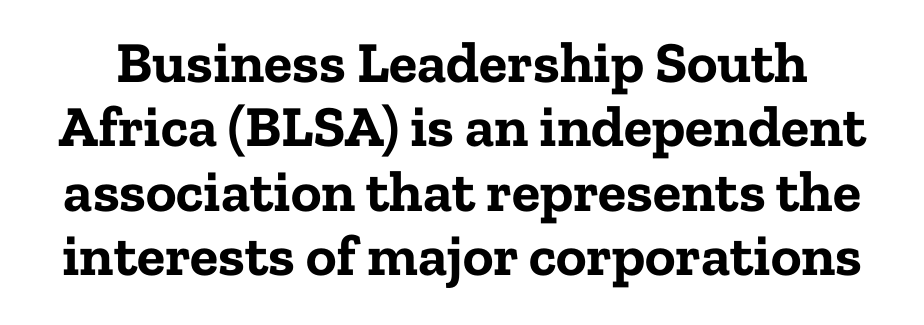
Q: Is the text bold? A: Yes.
Q: Is the text italic (slanted)? A: No, it is upright.
Q: Is the typeface a serif or a sans-serif typeface? A: Serif.
Q: Is the text underlined? A: No.
Q: Is the spacing between letters normal or unusually wide? A: Normal.
Q: Is the spacing between lines tight, normal or loose? A: Tight.
Q: Width (condensed, normal, or wide)? A: Normal.
Q: Stroke contrast? A: Low.
Q: x-height? A: Medium.
Q: Monospaced? A: No.
